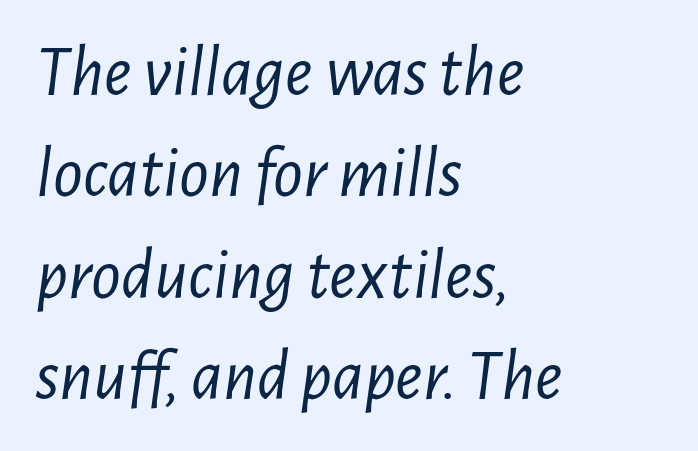
The space beneath each line is pristine and unruled. Note the varied advance widths — an 'i' is clearly narrower than an 'm'. Rendered with sloped, italic letterforms. Stroke thickness stays within the range of a standard reading face or lighter.
